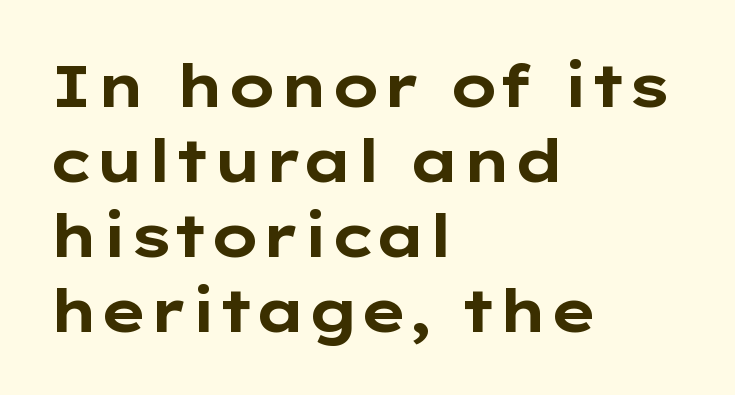
Does the weight exceed regular? Yes, all the way to bold. The face used here is proportionally spaced, like ordinary book or web type. Line beginnings align vertically; line endings do not. Plain, unruled lines of type. Ordinary non-slanted type is in use.
